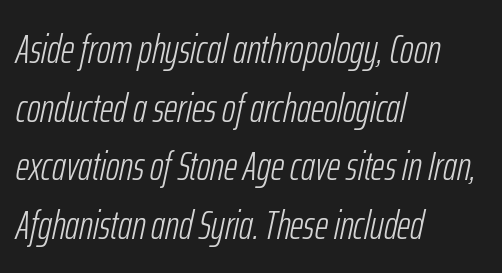
Q: Is the text bold? A: No.
Q: Is the text italic (slanted)? A: Yes, it leans right by about 12 degrees.
Q: Is the text underlined? A: No.
Q: How is the paragraph aligned? A: Left-aligned.
Q: Is the spacing between letters normal or unusually wide? A: Normal.
Q: Is the spacing between lines tight, normal or loose? A: Normal.
Q: Width (condensed, normal, or wide)? A: Condensed.
Q: Stroke contrast? A: Low.
Q: x-height? A: Medium.
Q: Monospaced? A: No.
